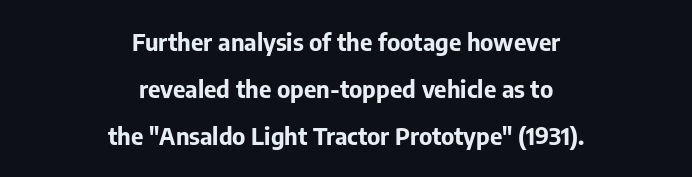
{"italic": "no", "bold": "yes", "underline": "no", "align": "center", "line_spacing": "loose", "line_spacing_ratio": 1.95, "letter_spacing": "normal", "letter_spacing_em": 0.0, "glyph_px": 24}
